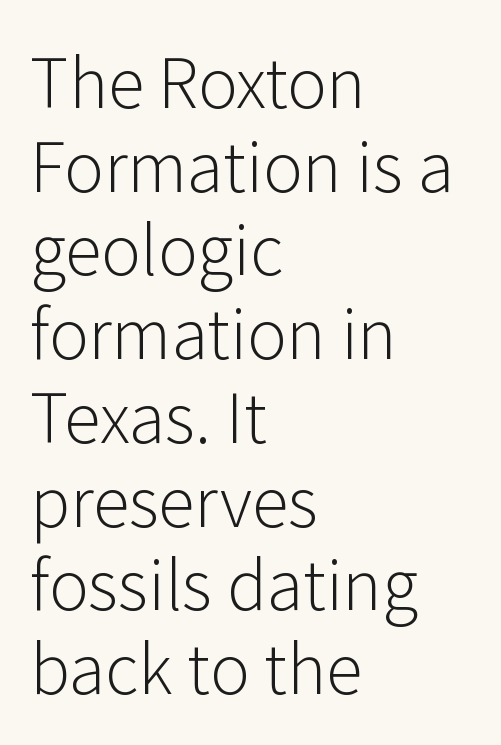
The image shows 67 px light sans-serif type, upright; set left-aligned, normal line spacing (1.25x), normal letter spacing, not underlined; low stroke contrast and a medium x-height.
